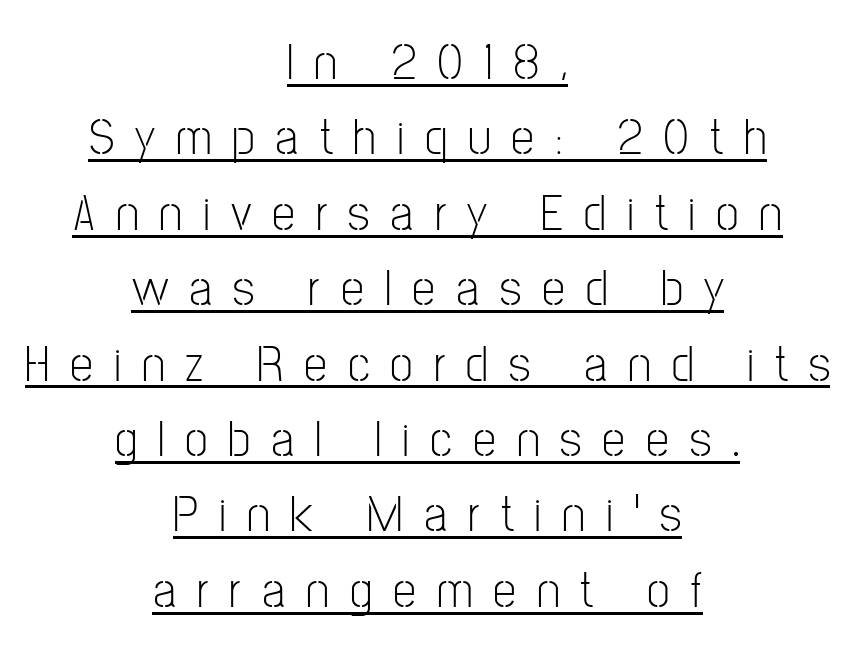
{"serif": "no", "italic": "no", "bold": "no", "weight": "light", "width": "condensed", "stroke_contrast": "low", "x_height": "medium", "monospaced": "no", "underline": "yes", "align": "center", "line_spacing": "normal", "line_spacing_ratio": 1.45, "letter_spacing": "wide", "letter_spacing_em": 0.4, "glyph_px": 52}
